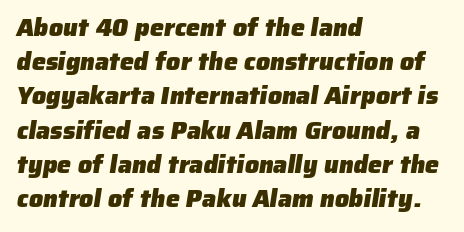
Q: Is the text bold? A: Yes.
Q: Is the text underlined? A: No.
Q: How is the paragraph aligned? A: Left-aligned.
Q: Is the spacing between letters normal or unusually wide? A: Normal.
Q: Is the spacing between lines tight, normal or loose? A: Normal.
